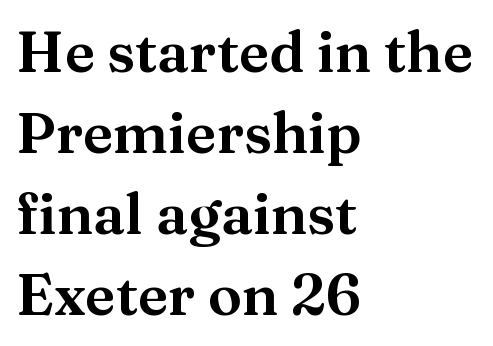
The image shows 57 px serif type, upright; set left-aligned, normal line spacing (1.42x), normal letter spacing, not underlined; medium stroke contrast and a medium x-height.
